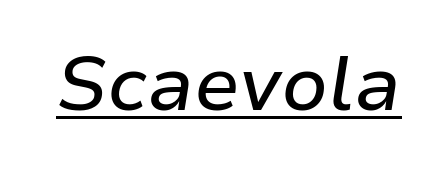
Every character sits at an angle, as italics do. There is no visible air inserted between adjacent glyphs. You could not count columns in this text — the font is proportionally spaced. The sample's only ornament is a line tracing under the words.
